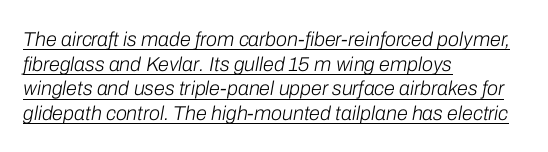
{"italic": "yes", "lean": "right", "slant_degrees": 10, "bold": "no", "underline": "yes", "align": "left", "line_spacing_ratio": 1.23, "letter_spacing": "normal", "letter_spacing_em": 0.0, "glyph_px": 20}
